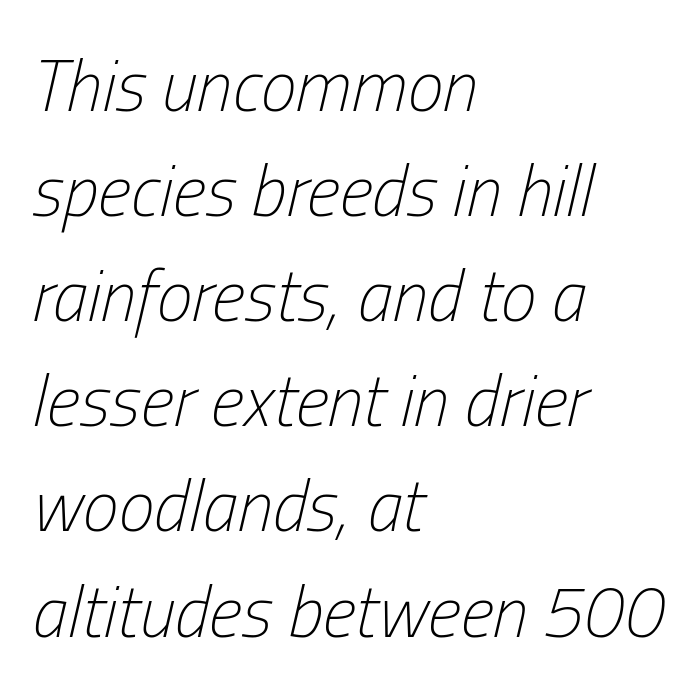
The rows are spaced the way most documents space them. Anything drawn beneath the words? Only blank space. Does the lettering tilt? It does — this is italic. Left-aligned paragraph, ragged on the right. Characters follow at the spacing the type designer built in. The cut favours lightness, reaching ordinary text weight at its darkest.
